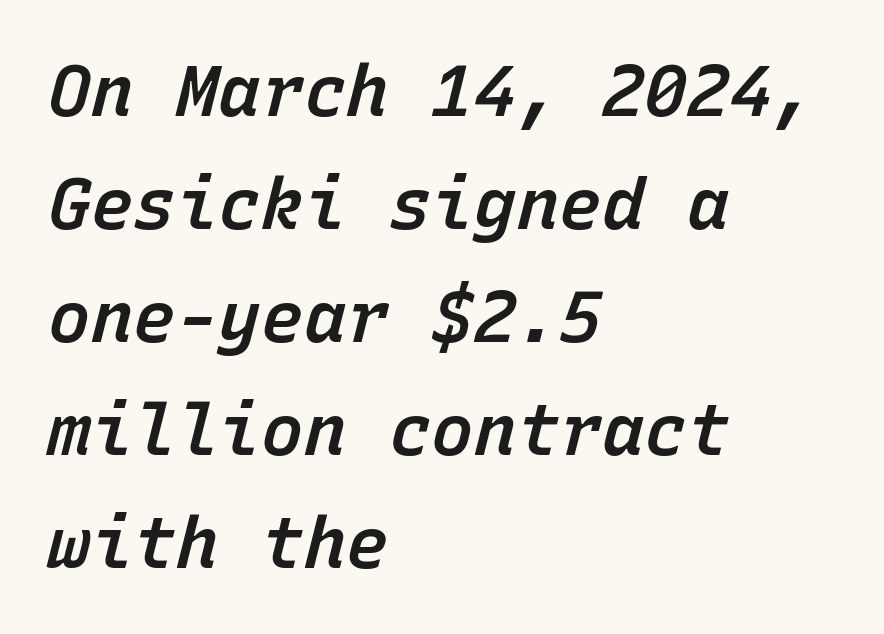
The space beneath each line is pristine and unruled. The rendering uses typewriter-style spacing with identical character cells. Caption: semibold face, moderately heavy strokes. Casual observation: everything's shoved over to the left. Designer's note — italics engaged. Between one letter and the next there's only the usual sliver of space.
